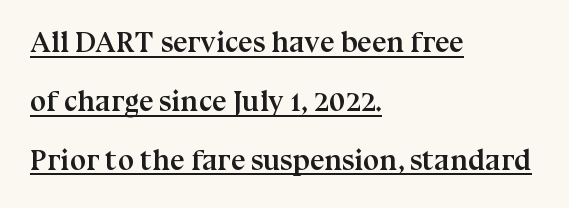
Caption: lettering with a line underneath. In terms of letterform style, serifs are clearly present. Baseline-to-baseline distance is far greater than the letter height. Where is the straight margin? On the left. The rendering uses natural spacing where letterforms have individual widths.
